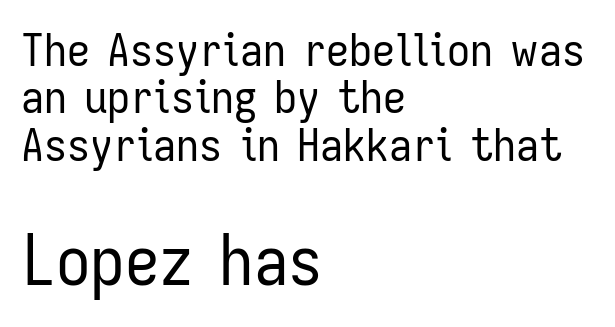
The image shows 69 px regular-weight, condensed sans-serif type, upright; set left-aligned, tight line spacing (1.03x), normal letter spacing, not underlined; the second (bottom) block is 1.5x larger; low stroke contrast and a medium x-height.
